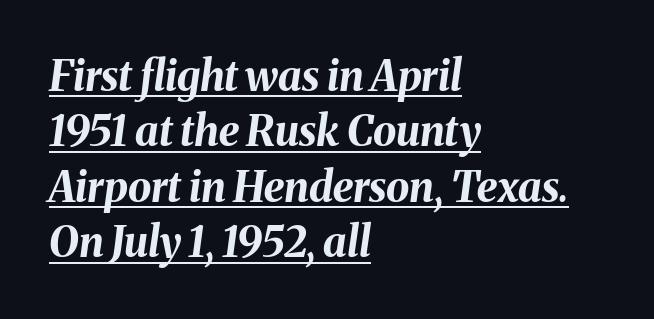
Q: Is the text bold? A: Yes.
Q: Is the text italic (slanted)? A: Yes, it leans right by about 8 degrees.
Q: Is the text underlined? A: Yes.
Q: How is the paragraph aligned? A: Left-aligned.
Q: Is the spacing between letters normal or unusually wide? A: Normal.
Q: Is the spacing between lines tight, normal or loose? A: Normal.
Q: Width (condensed, normal, or wide)? A: Normal.
Q: Stroke contrast? A: Medium.
Q: x-height? A: Medium.
Q: Monospaced? A: No.
